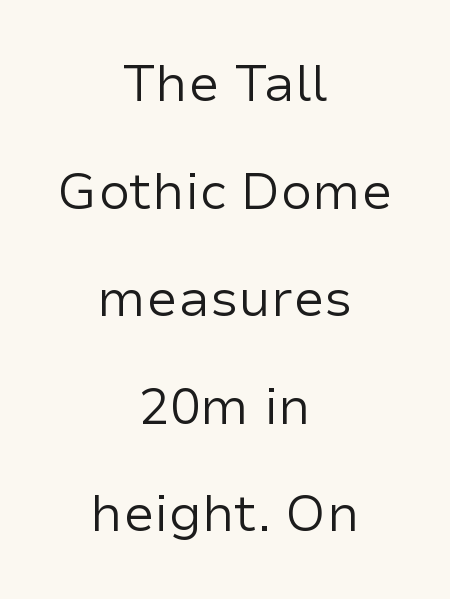
{"serif": "no", "italic": "no", "bold": "no", "weight": "regular", "width": "normal", "stroke_contrast": "low", "x_height": "medium", "monospaced": "no", "underline": "no", "align": "center", "line_spacing": "loose", "line_spacing_ratio": 2.11, "letter_spacing": "normal", "letter_spacing_em": 0.0, "glyph_px": 51}
